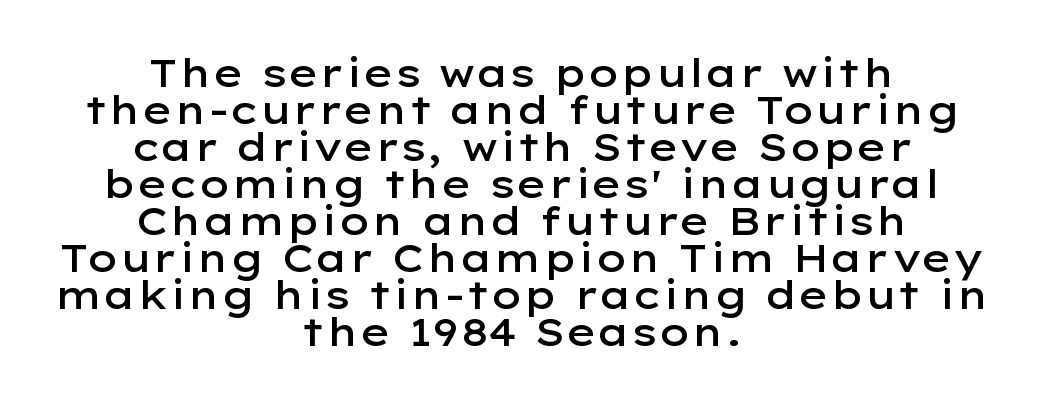
{"serif": "no", "italic": "no", "bold": "semi", "weight": "semibold", "width": "wide", "stroke_contrast": "low", "x_height": "medium", "monospaced": "no", "underline": "no", "align": "center", "line_spacing": "tight", "line_spacing_ratio": 0.95, "letter_spacing": "normal", "letter_spacing_em": 0.0, "glyph_px": 39}
